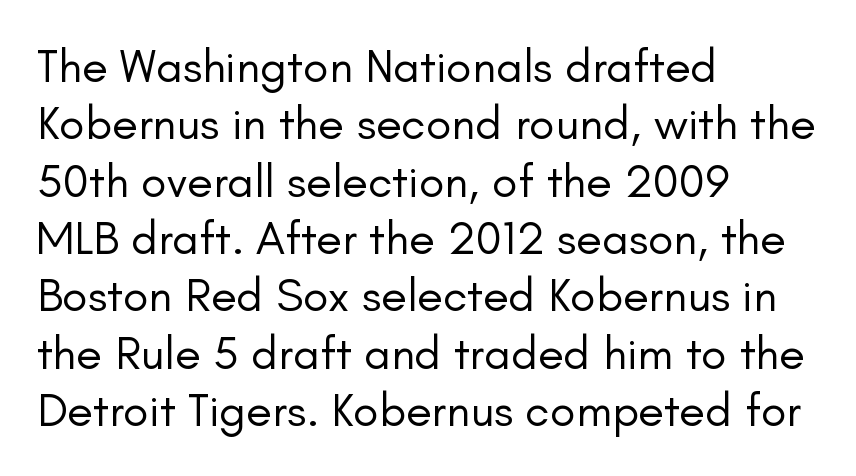
The image shows 47 px regular-weight sans-serif type, upright; set left-aligned, line spacing 1.22x, normal letter spacing, not underlined; low stroke contrast and a small x-height.
